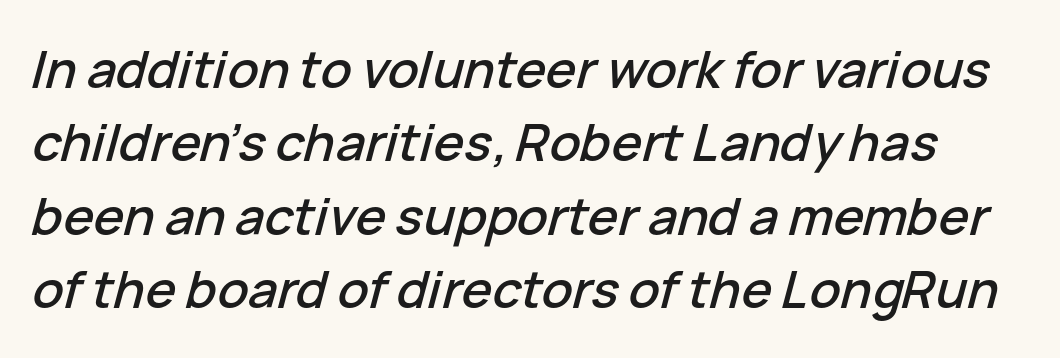
Q: Is the text italic (slanted)? A: Yes, it leans right by about 15 degrees.
Q: Is the text underlined? A: No.
Q: Is the spacing between letters normal or unusually wide? A: Normal.
Q: Is the spacing between lines tight, normal or loose? A: Normal.
Q: Width (condensed, normal, or wide)? A: Normal.
Q: Stroke contrast? A: Low.
Q: x-height? A: Medium.
Q: Monospaced? A: No.
